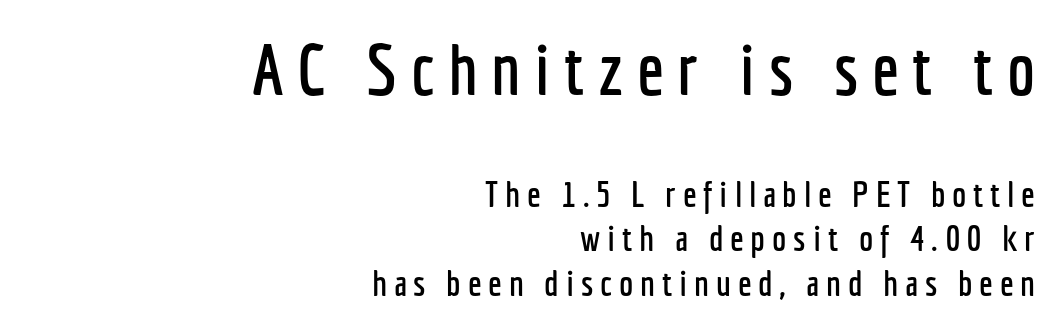
Q: Is the text italic (slanted)? A: No, it is upright.
Q: Is the typeface a serif or a sans-serif typeface? A: Sans-serif.
Q: Is the text underlined? A: No.
Q: How is the paragraph aligned? A: Right-aligned.
Q: Which block of text is set in a larger size, the first (top) or the second (bottom)? A: The first (top) one.
Q: Width (condensed, normal, or wide)? A: Condensed.
Q: Stroke contrast? A: Low.
Q: x-height? A: Medium.
Q: Monospaced? A: No.
